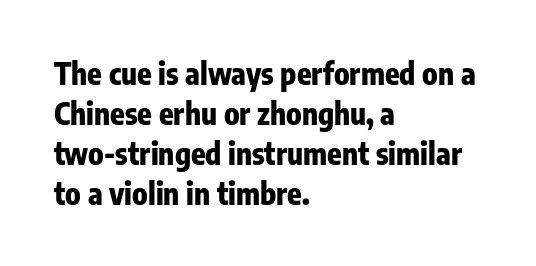
{"serif": "no", "italic": "no", "bold": "yes", "weight": "heavy", "width": "condensed", "stroke_contrast": "low", "x_height": "medium", "monospaced": "no", "underline": "no", "align": "left", "line_spacing": "normal", "line_spacing_ratio": 1.33, "letter_spacing": "normal", "letter_spacing_em": 0.0, "glyph_px": 30}
